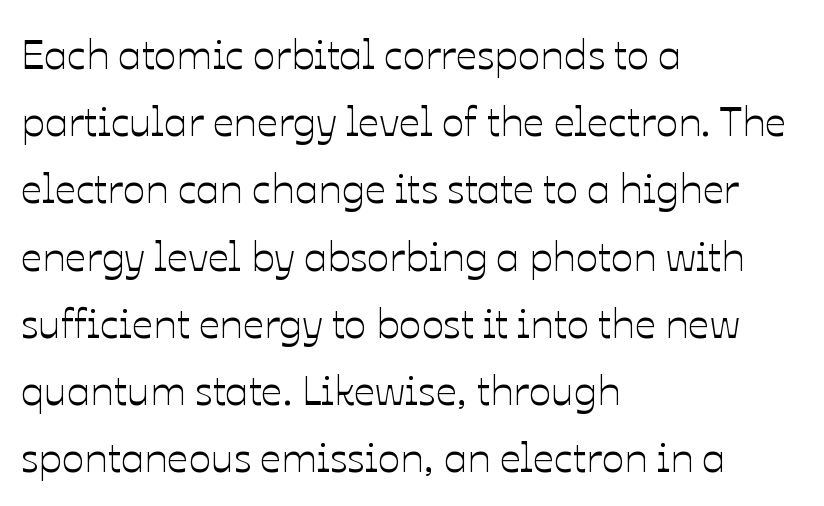
The image shows 42 px text type, upright; set left-aligned, normal line spacing (1.6x), normal letter spacing, not underlined; low stroke contrast and a medium x-height.
